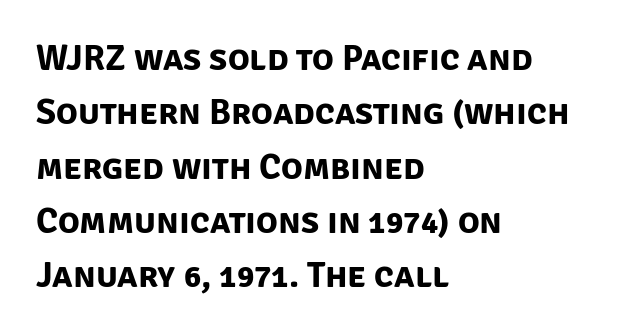
{"serif": "no", "bold": "yes", "weight": "bold", "width": "normal", "stroke_contrast": "low", "x_height": "large", "monospaced": "no", "underline": "no", "align": "left", "line_spacing": "normal", "line_spacing_ratio": 1.51, "letter_spacing": "normal", "letter_spacing_em": 0.0, "glyph_px": 36}
